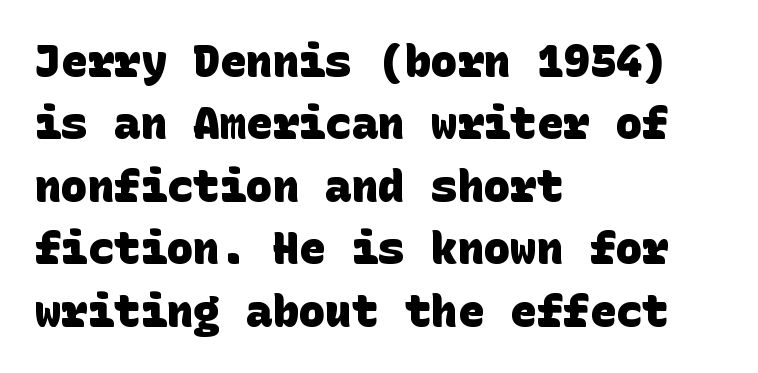
Is the letter spacing exaggerated? No — it looks like the ordinary default. Plain, unruled lines of type. Set as a true bold cut, around the 700 mark. This sample is left-justified, so line endings fall wherever the words run out.
